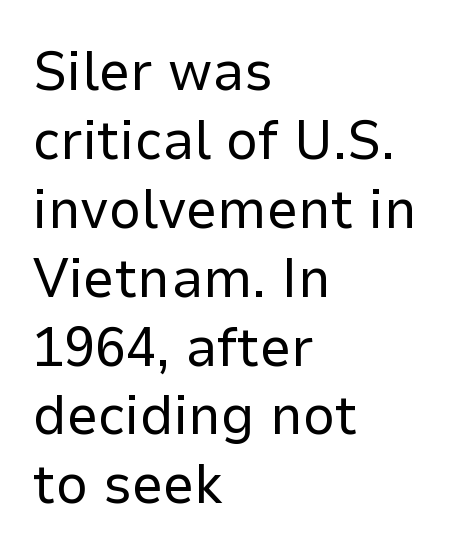
The image shows 56 px regular-weight sans-serif type, upright; set left-aligned, line spacing 1.23x, normal letter spacing, not underlined; low stroke contrast and a medium x-height.
